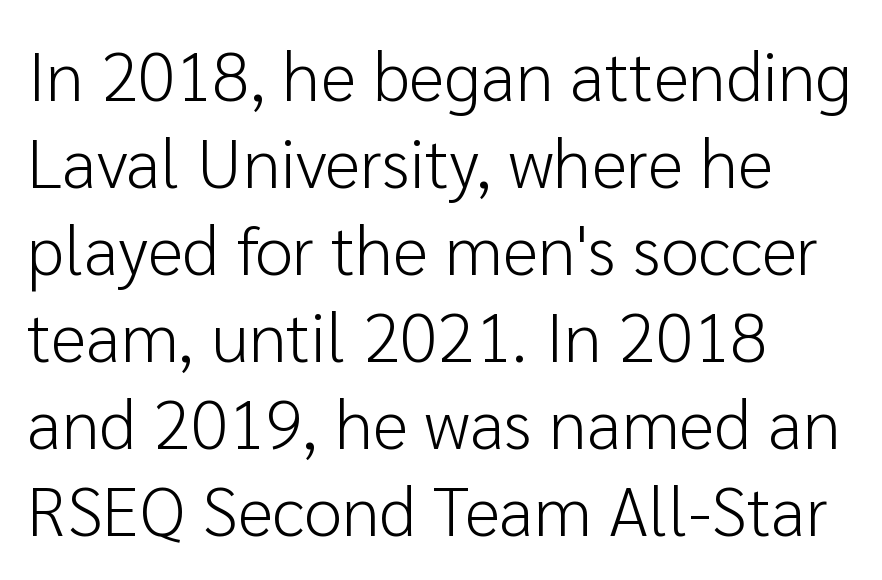
Q: Is the text bold? A: No.
Q: Is the text italic (slanted)? A: No, it is upright.
Q: Is the typeface a serif or a sans-serif typeface? A: Sans-serif.
Q: Is the text underlined? A: No.
Q: How is the paragraph aligned? A: Left-aligned.
Q: Is the spacing between letters normal or unusually wide? A: Normal.
Q: Is the spacing between lines tight, normal or loose? A: Normal.
Q: Width (condensed, normal, or wide)? A: Normal.
Q: Stroke contrast? A: Low.
Q: x-height? A: Medium.
Q: Monospaced? A: No.
